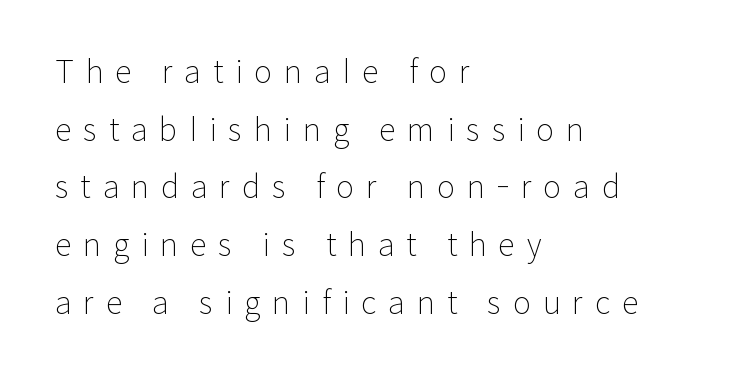
Style check: upright. Think of a printed novel: that variable character pitch is what you see here. Between one letter and the next there's a generous, obvious gap. Casual observation: everything's shoved over to the left.
